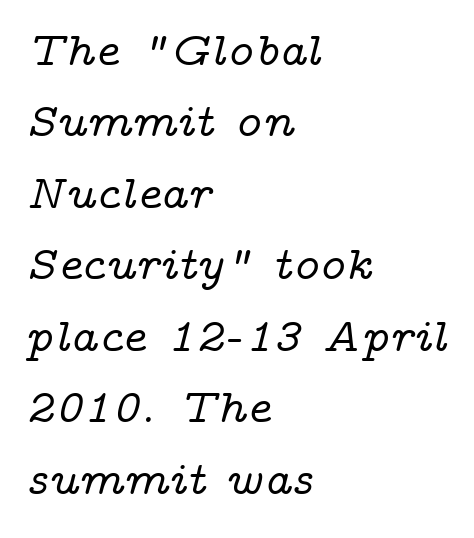
Q: Is the text italic (slanted)? A: Yes, it leans right by about 14 degrees.
Q: Is the typeface a serif or a sans-serif typeface? A: Serif.
Q: Is the text underlined? A: No.
Q: How is the paragraph aligned? A: Left-aligned.
Q: Is the spacing between letters normal or unusually wide? A: Normal.
Q: Is the spacing between lines tight, normal or loose? A: Normal.
Q: Width (condensed, normal, or wide)? A: Wide.
Q: Stroke contrast? A: Low.
Q: x-height? A: Medium.
Q: Monospaced? A: No.
